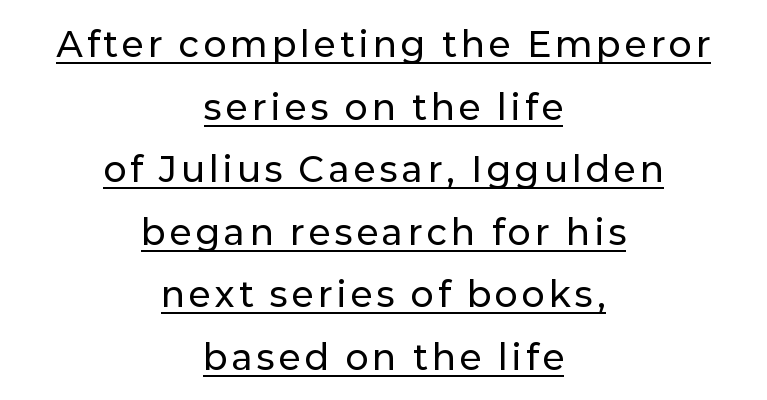
Q: Is the text italic (slanted)? A: No, it is upright.
Q: Is the typeface a serif or a sans-serif typeface? A: Sans-serif.
Q: Is the text underlined? A: Yes.
Q: How is the paragraph aligned? A: Centered.
Q: Width (condensed, normal, or wide)? A: Normal.
Q: Stroke contrast? A: Low.
Q: x-height? A: Medium.
Q: Monospaced? A: No.
